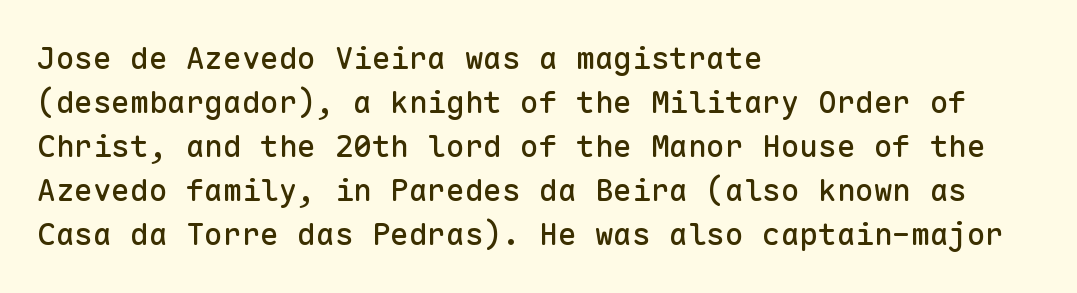
Short and long lines alike share a common starting point at left. Ordinary non-slanted type is in use. The designer went with a sans here, leaving each stem footless. Each letter, wide or thin by design, is forced into the same width here.
